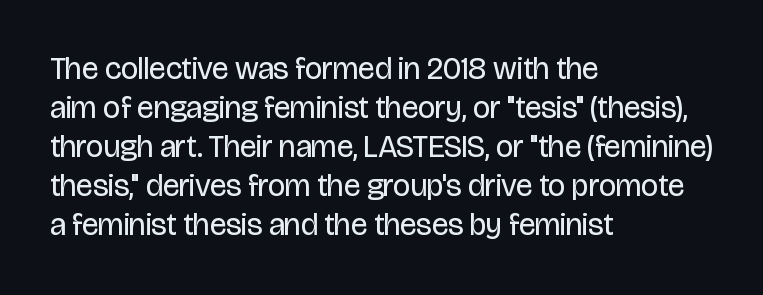
The image shows 31 px regular-weight, condensed sans-serif type, upright; set left-aligned, normal line spacing (1.26x), normal letter spacing, not underlined; low stroke contrast and a large x-height.
